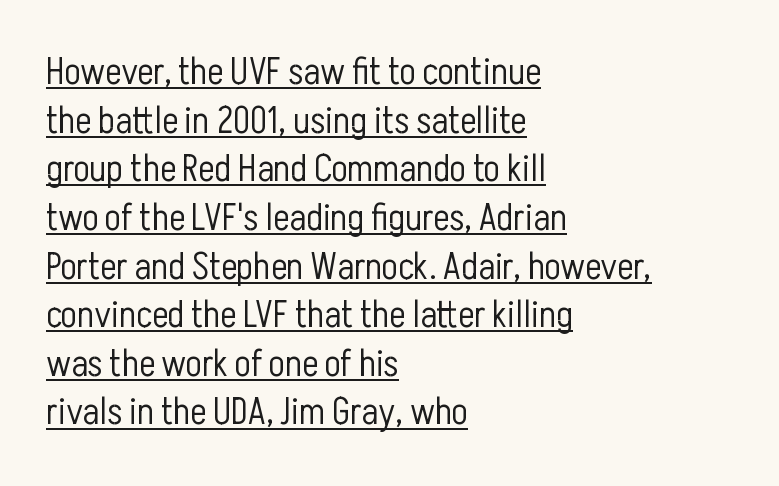
The image shows 38 px light, condensed sans-serif type, upright; set left-aligned, normal line spacing (1.28x), normal letter spacing, underlined; low stroke contrast and a medium x-height.
